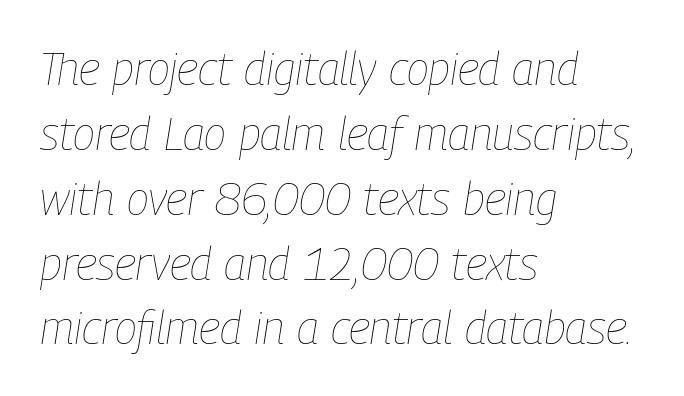
The image shows 46 px thin, condensed type, italic (leaning right); set left-aligned, normal line spacing (1.41x), normal letter spacing, not underlined; low stroke contrast and a medium x-height.
